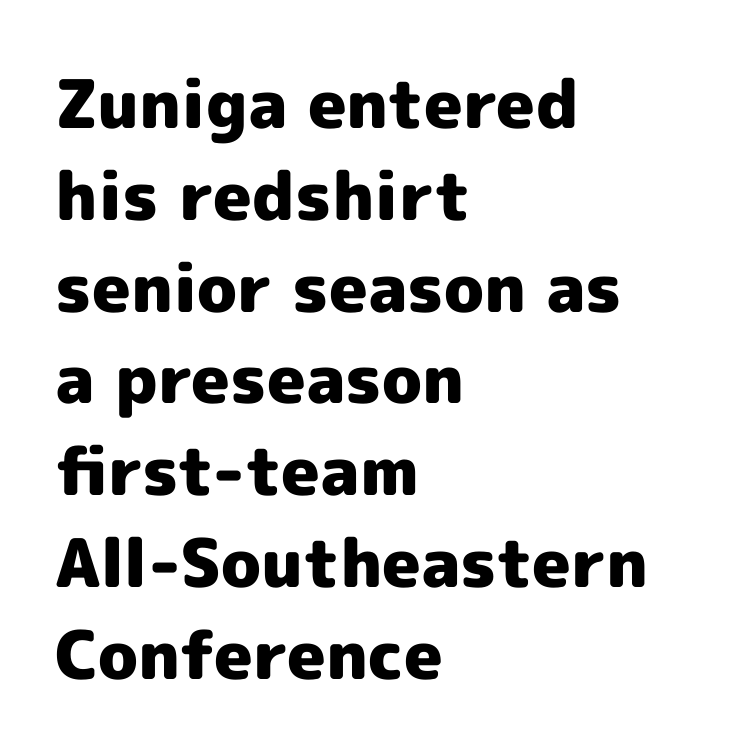
The image shows 67 px heavy sans-serif type, upright; set left-aligned, normal line spacing (1.37x), normal letter spacing, not underlined; a medium x-height.
